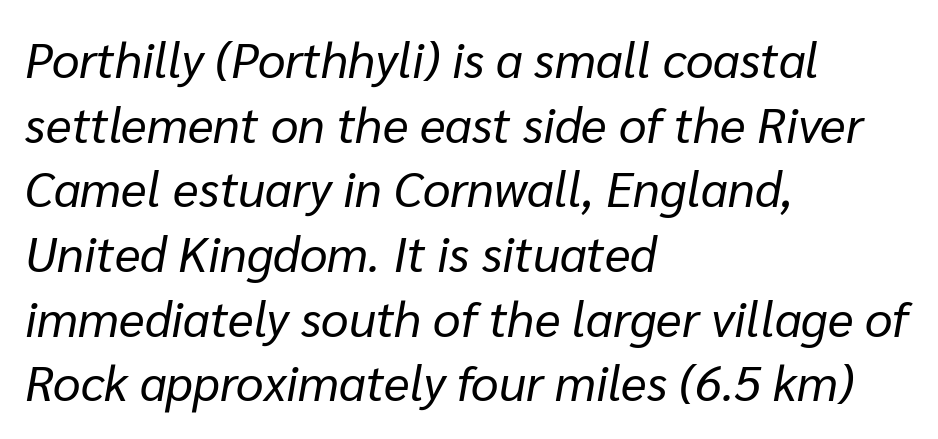
{"italic": "yes", "lean": "right", "slant_degrees": 10, "bold": "no", "weight": "regular", "width": "normal", "stroke_contrast": "low", "x_height": "medium", "monospaced": "no", "underline": "no", "align": "left", "line_spacing": "normal", "line_spacing_ratio": 1.32, "letter_spacing": "normal", "letter_spacing_em": 0.0, "glyph_px": 49}
